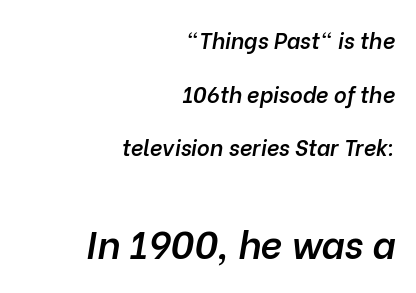
{"italic": "yes", "lean": "right", "slant_degrees": 10, "bold": "semi", "weight": "semibold", "width": "normal", "stroke_contrast": "low", "x_height": "medium", "monospaced": "no", "underline": "no", "align": "right", "line_spacing": "loose", "line_spacing_ratio": 2.44, "letter_spacing": "normal", "letter_spacing_em": 0.0, "larger_block": "second", "size_ratio": 1.73, "glyph_px": 38}
